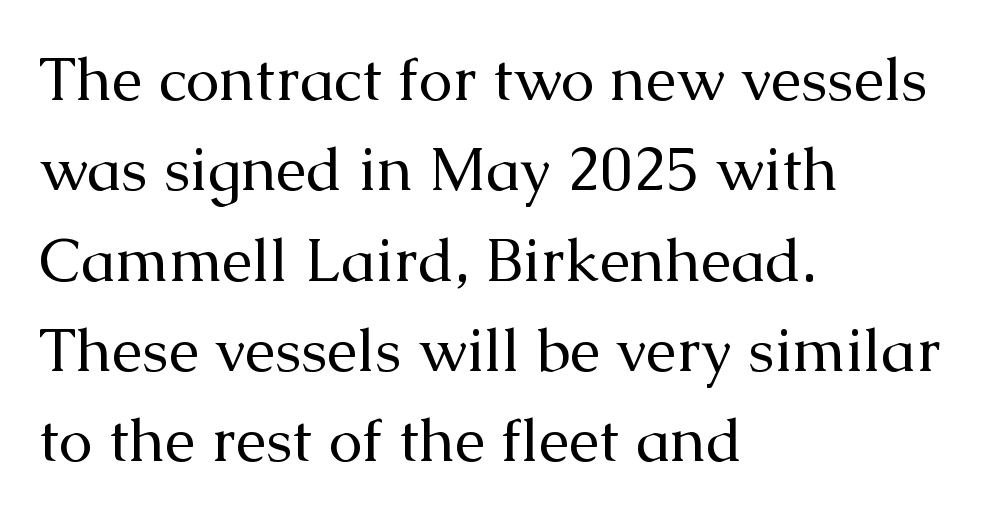
The image shows 61 px regular-weight serif type, upright; set left-aligned, normal line spacing (1.48x), normal letter spacing, not underlined; medium stroke contrast and a medium x-height.
